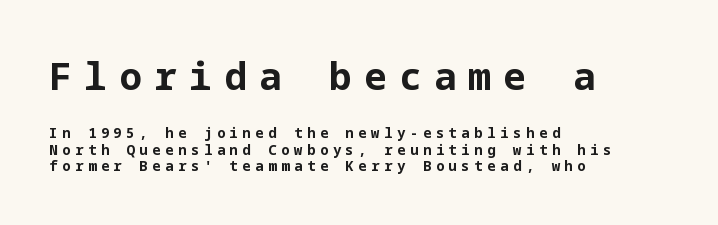
{"serif": "no", "italic": "no", "bold": "yes", "weight": "bold", "width": "normal", "stroke_contrast": "low", "x_height": "medium", "underline": "no", "align": "left", "line_spacing_ratio": 1.16, "letter_spacing": "wide", "letter_spacing_em": 0.32, "larger_block": "first", "size_ratio": 2.71, "glyph_px": 38}
